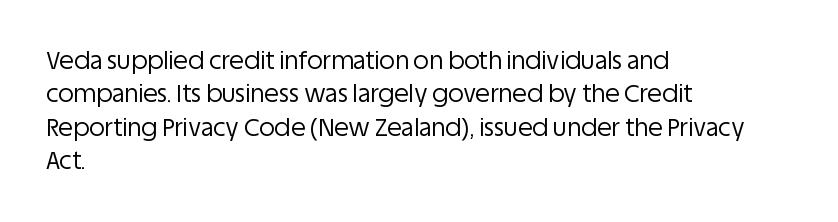
The image shows 24 px text type, upright; set left-aligned, normal line spacing (1.39x), normal letter spacing, not underlined.
